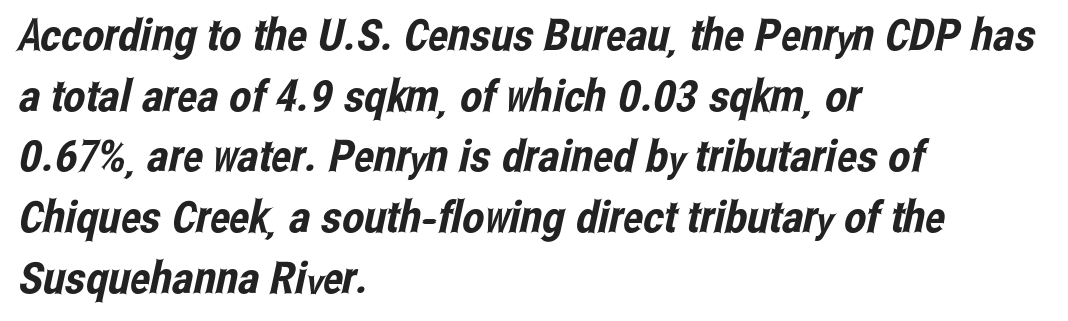
Anything drawn beneath the words? Only blank space. The setting favours the left margin, as ordinary paragraphs usually do. These lines are rendered in a variable-pitch font. Compared with typical body copy, the letter spacing here is the same. Summary of vertical rhythm: regular, with standard interline spacing.
